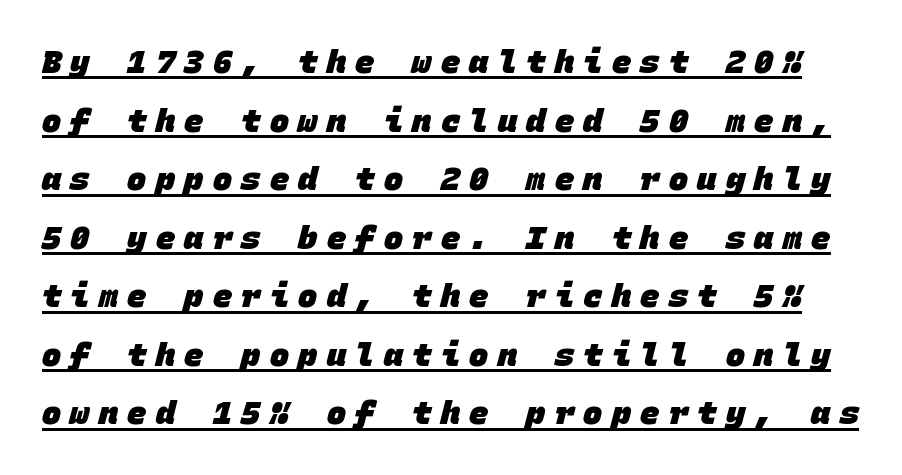
Q: Is the text bold? A: Yes.
Q: Is the typeface a serif or a sans-serif typeface? A: Sans-serif.
Q: Is the text underlined? A: Yes.
Q: Is the spacing between letters normal or unusually wide? A: Unusually wide.
Q: Width (condensed, normal, or wide)? A: Normal.
Q: Stroke contrast? A: Low.
Q: x-height? A: Large.
Q: Monospaced? A: Yes.
